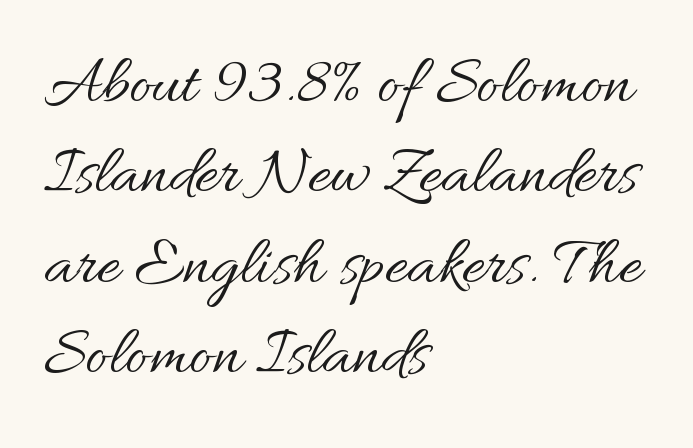
The image shows 69 px regular-weight type; set left-aligned, normal line spacing (1.31x), normal letter spacing, not underlined; medium stroke contrast and a small x-height.
